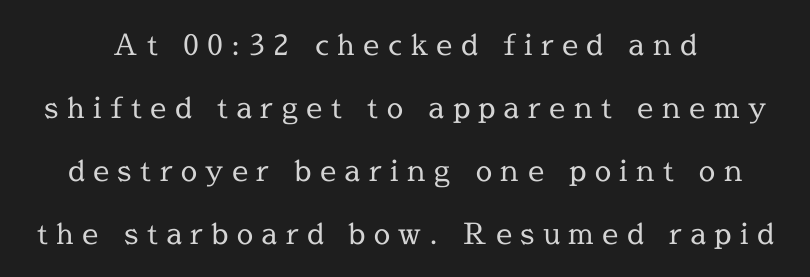
{"serif": "yes", "italic": "no", "bold": "no", "weight": "regular", "width": "normal", "x_height": "medium", "monospaced": "no", "underline": "no", "line_spacing": "loose", "line_spacing_ratio": 2.17, "letter_spacing": "wide", "letter_spacing_em": 0.29, "glyph_px": 29}
